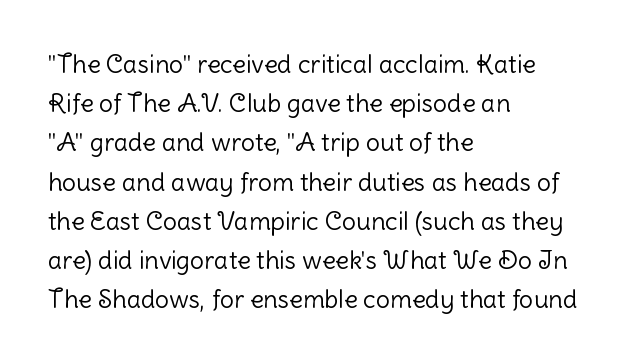
{"italic": "no", "bold": "no", "underline": "no", "align": "left", "line_spacing": "normal", "line_spacing_ratio": 1.57, "letter_spacing": "normal", "letter_spacing_em": 0.0, "glyph_px": 25}
